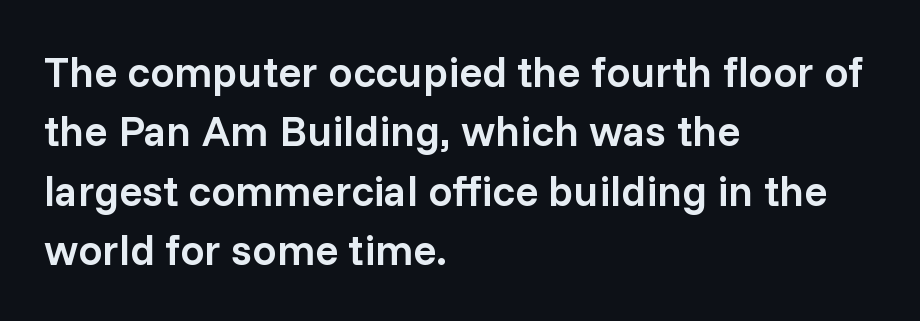
Q: Is the text bold? A: Semi-bold.
Q: Is the text italic (slanted)? A: No, it is upright.
Q: Is the typeface a serif or a sans-serif typeface? A: Sans-serif.
Q: Is the text underlined? A: No.
Q: How is the paragraph aligned? A: Left-aligned.
Q: Is the spacing between letters normal or unusually wide? A: Normal.
Q: Is the spacing between lines tight, normal or loose? A: Normal.
Q: Width (condensed, normal, or wide)? A: Normal.
Q: Stroke contrast? A: Low.
Q: x-height? A: Medium.
Q: Monospaced? A: No.
